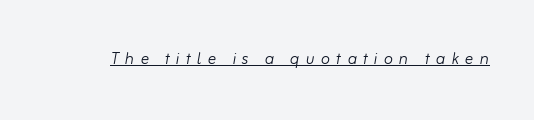
Students, note that the glyphs here are deliberately spaced far apart. The strokes carry an ordinary text weight at most. The letters are slanted; this is an italic face. Caption: lettering with a line underneath.
